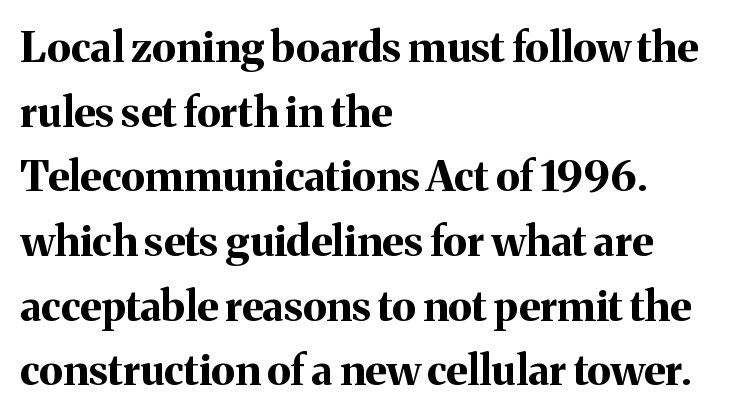
{"serif": "yes", "italic": "no", "bold": "yes", "weight": "bold", "width": "normal", "stroke_contrast": "medium", "x_height": "medium", "monospaced": "no", "underline": "no", "align": "left", "line_spacing": "normal", "line_spacing_ratio": 1.54, "letter_spacing": "normal", "letter_spacing_em": 0.0, "glyph_px": 42}
